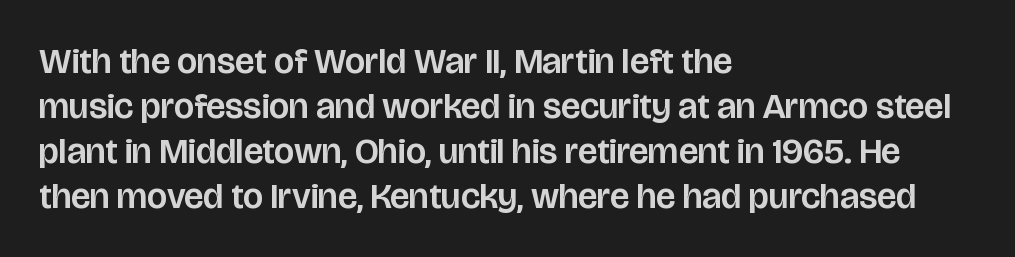
The type family on display is of the sans-serif kind. The passage shown is not underscored anywhere. The axis of the letterforms is exactly vertical. The face used here is proportionally spaced, like ordinary book or web type.
